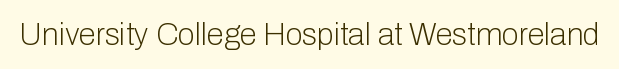
Q: Is the text bold? A: No.
Q: Is the text italic (slanted)? A: No, it is upright.
Q: Is the typeface a serif or a sans-serif typeface? A: Sans-serif.
Q: Is the text underlined? A: No.
Q: Is the spacing between letters normal or unusually wide? A: Normal.
Q: Width (condensed, normal, or wide)? A: Normal.
Q: Stroke contrast? A: Low.
Q: x-height? A: Medium.
Q: Monospaced? A: No.
